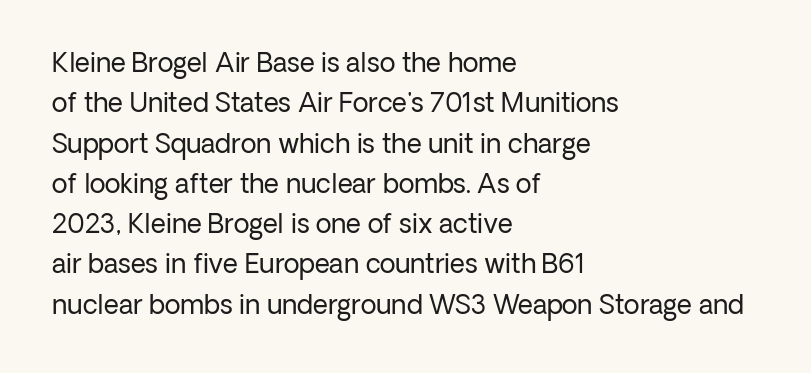
{"italic": "no", "bold": "no", "underline": "no", "align": "left", "line_spacing": "normal", "line_spacing_ratio": 1.55, "letter_spacing": "normal", "letter_spacing_em": 0.0, "glyph_px": 26}
